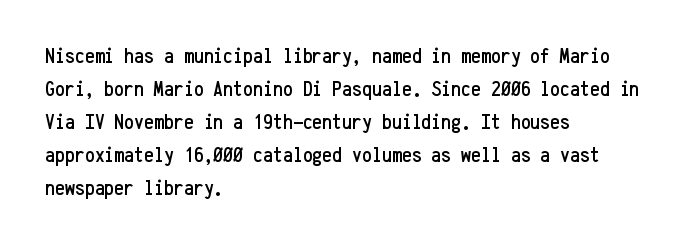
The image shows 22 px text type, upright; set left-aligned, normal line spacing (1.5x), normal letter spacing, not underlined.
